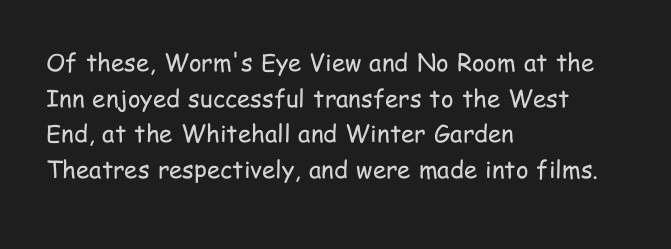
Q: Is the text bold? A: No.
Q: Is the text italic (slanted)? A: No, it is upright.
Q: Is the text underlined? A: No.
Q: How is the paragraph aligned? A: Left-aligned.
Q: Is the spacing between letters normal or unusually wide? A: Normal.
Q: Is the spacing between lines tight, normal or loose? A: Normal.
